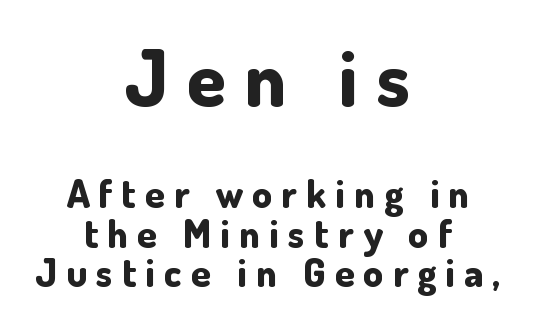
The image shows 78 px bold sans-serif type, upright; set centered, tight line spacing (1.01x), unusually wide letter spacing (+0.24 em), not underlined; the first (top) block is 2.0x larger; low stroke contrast and a small x-height.
